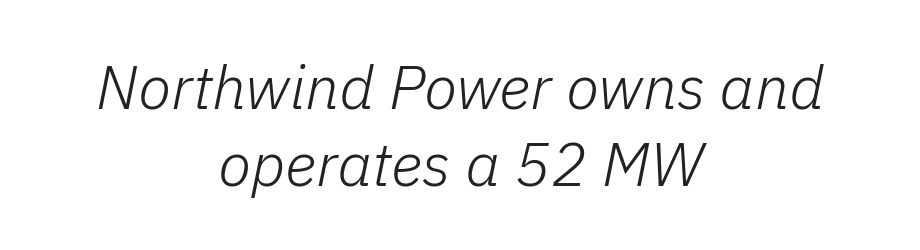
The gap between lines stays unmarked. Stems and bowls with no extra thickness — not bold. How would I describe the line gaps? Plain and ordinary. Emphasis-style slanted type is in use.
